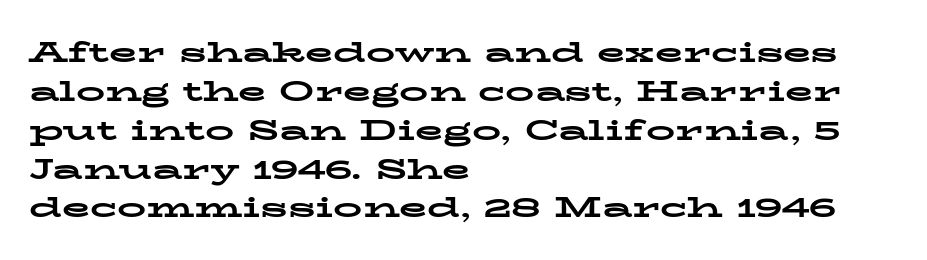
The image shows 29 px bold, wide serif type, upright; set left-aligned, normal line spacing (1.34x), normal letter spacing, not underlined; low stroke contrast and a medium x-height.
